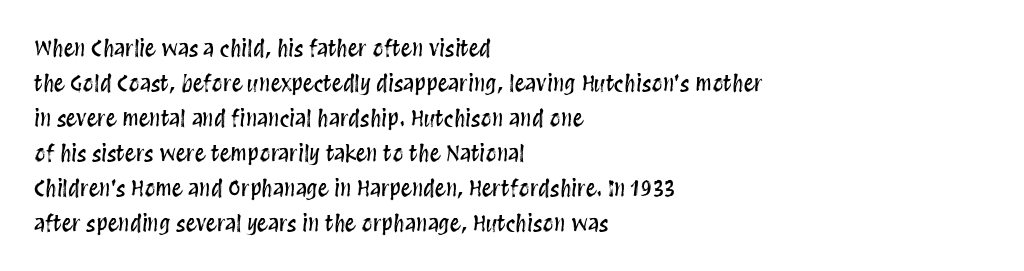
Q: Is the text italic (slanted)? A: No, it is upright.
Q: Is the text underlined? A: No.
Q: How is the paragraph aligned? A: Left-aligned.
Q: Is the spacing between letters normal or unusually wide? A: Normal.
Q: Is the spacing between lines tight, normal or loose? A: Normal.
